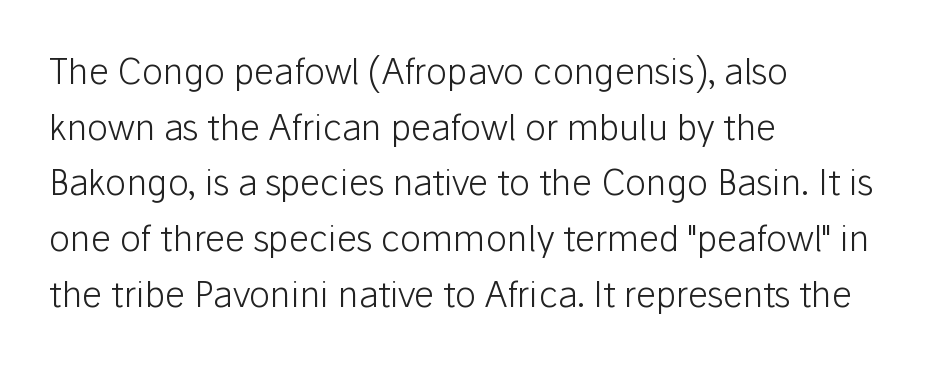
Q: Is the text bold? A: No.
Q: Is the text italic (slanted)? A: No, it is upright.
Q: Is the typeface a serif or a sans-serif typeface? A: Sans-serif.
Q: Is the text underlined? A: No.
Q: How is the paragraph aligned? A: Left-aligned.
Q: Is the spacing between letters normal or unusually wide? A: Normal.
Q: Is the spacing between lines tight, normal or loose? A: Normal.
Q: Width (condensed, normal, or wide)? A: Normal.
Q: Stroke contrast? A: Low.
Q: x-height? A: Medium.
Q: Monospaced? A: No.
